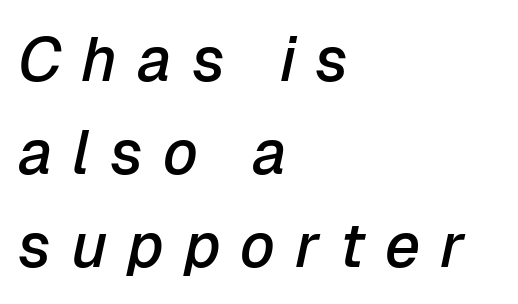
Q: Is the text bold? A: Semi-bold.
Q: Is the text italic (slanted)? A: Yes, it leans right by about 12 degrees.
Q: Is the text underlined? A: No.
Q: How is the paragraph aligned? A: Left-aligned.
Q: Is the spacing between letters normal or unusually wide? A: Unusually wide.
Q: Is the spacing between lines tight, normal or loose? A: Normal.
Q: Width (condensed, normal, or wide)? A: Normal.
Q: Stroke contrast? A: Low.
Q: x-height? A: Medium.
Q: Monospaced? A: No.
